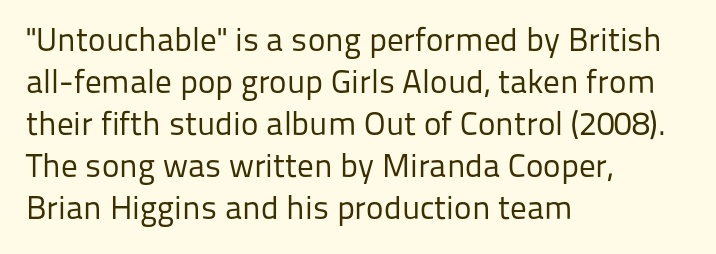
The image shows 33 px regular-weight sans-serif type, upright; set left-aligned, normal line spacing (1.27x), normal letter spacing, not underlined; low stroke contrast and a medium x-height.
